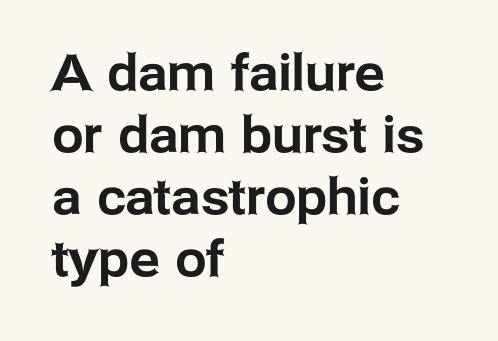
Q: Is the text italic (slanted)? A: No, it is upright.
Q: Is the typeface a serif or a sans-serif typeface? A: Sans-serif.
Q: Is the text underlined? A: No.
Q: How is the paragraph aligned? A: Left-aligned.
Q: Is the spacing between letters normal or unusually wide? A: Normal.
Q: Width (condensed, normal, or wide)? A: Normal.
Q: Stroke contrast? A: Low.
Q: x-height? A: Medium.
Q: Monospaced? A: No.
